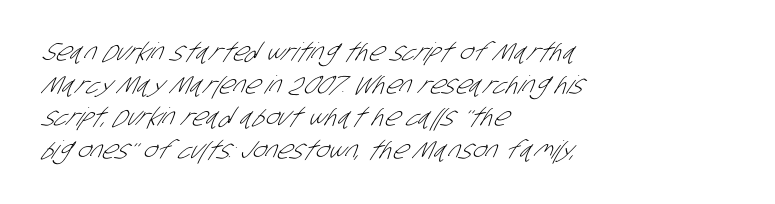
The image shows 25 px text type; set left-aligned, normal line spacing (1.31x), normal letter spacing, not underlined.
